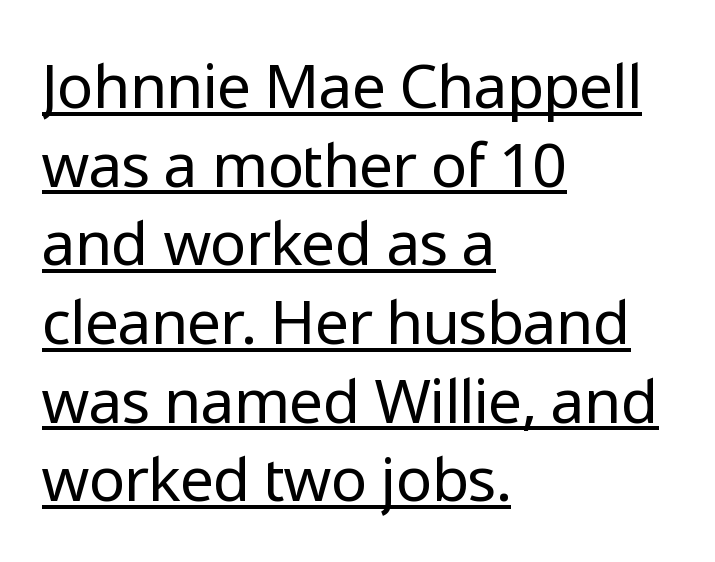
The text was rendered using a sans face with plain stroke endings. Stroke mass is kept to a normal reading level or below. The letters sit at their default tracking, neither squeezed nor spread. Here the designer chose a conventional face with non-uniform glyph widths. Notice how a bar underscores the lettering throughout. A student would call this left alignment; a typographer would say flush left, rag right.
